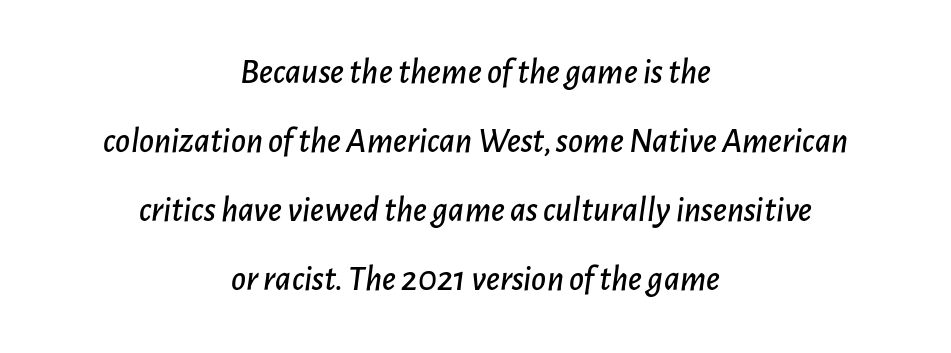
{"italic": "yes", "lean": "right", "slant_degrees": 7, "width": "normal", "stroke_contrast": "low", "x_height": "medium", "monospaced": "no", "underline": "no", "align": "center", "line_spacing": "loose", "line_spacing_ratio": 1.92, "letter_spacing": "normal", "letter_spacing_em": 0.0, "glyph_px": 36}
